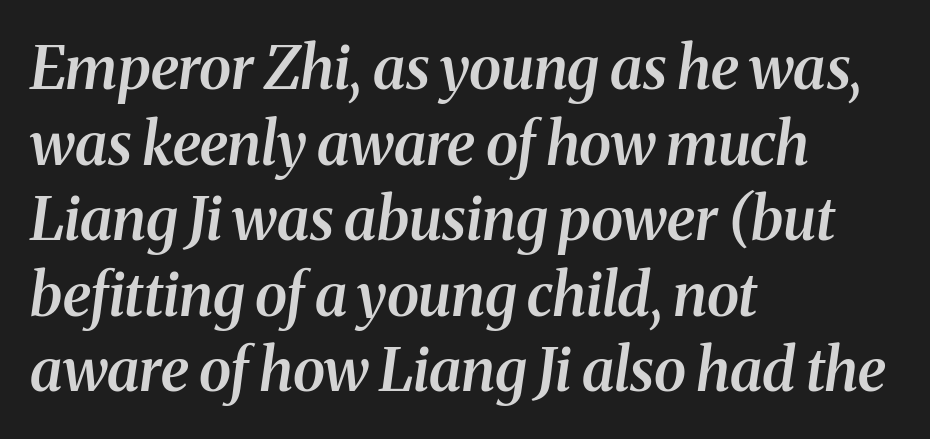
The image shows 59 px semibold serif type, italic (leaning right); set left-aligned, normal line spacing (1.28x), normal letter spacing, not underlined; medium stroke contrast and a medium x-height.
